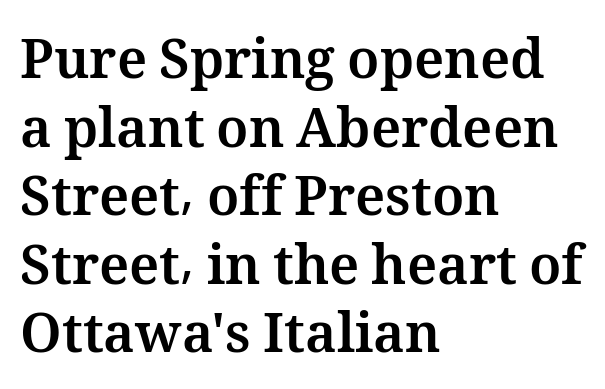
The image shows 54 px bold type, upright; set left-aligned, normal line spacing (1.27x), normal letter spacing, not underlined; medium stroke contrast and a medium x-height.
